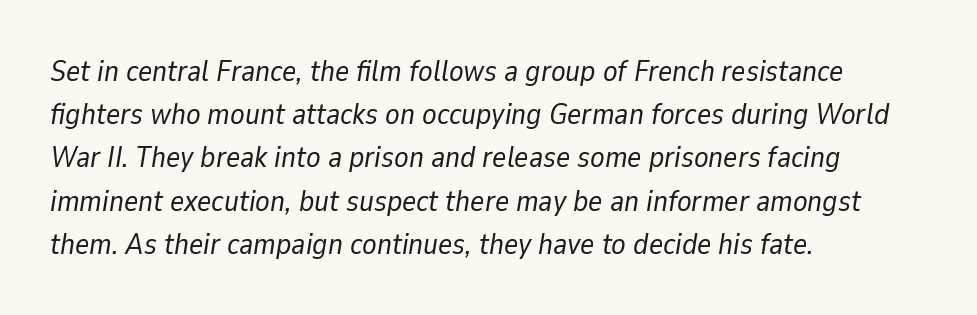
The image shows 30 px regular-weight type, italic (leaning right); set left-aligned, normal line spacing (1.44x), normal letter spacing, not underlined; low stroke contrast and a medium x-height.
